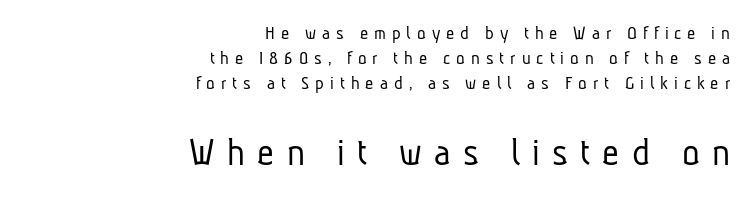
The letterforms sit at book weight or below. The later block is typeset at a bigger size than the earlier block. Each letter keeps its own natural width here, so spacing adapts to shape. No feet cap the strokes, marking this as sans-serif type. Whoever set this chose a conventional vertical rhythm. The lines in this sample share a right terminus and differ only in where they begin.
